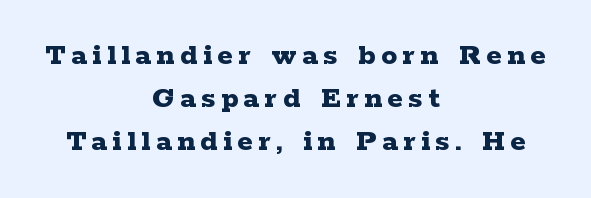
Underline: absent. You can tell it's not italic because the verticals are truly vertical. Notice how the passage keeps no hard edge, just a central spine. Is this a sans? No — the strokes have serifs. Regular leading.
